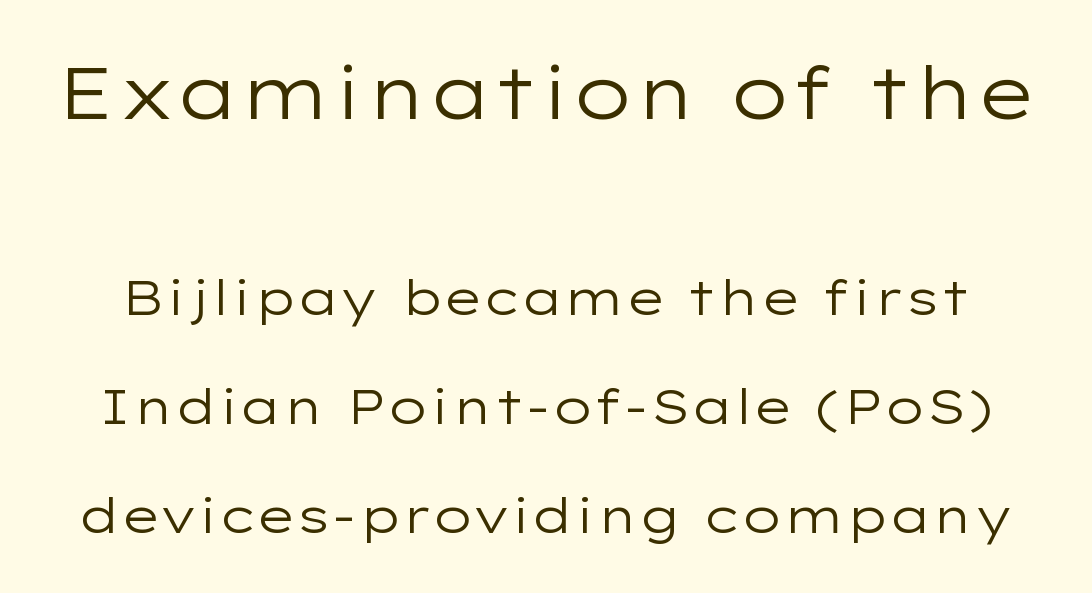
{"serif": "no", "italic": "no", "bold": "no", "weight": "regular", "width": "wide", "stroke_contrast": "low", "x_height": "medium", "monospaced": "no", "underline": "no", "line_spacing": "loose", "line_spacing_ratio": 2.22, "letter_spacing": "normal", "letter_spacing_em": 0.0, "larger_block": "first", "size_ratio": 1.49, "glyph_px": 73}
